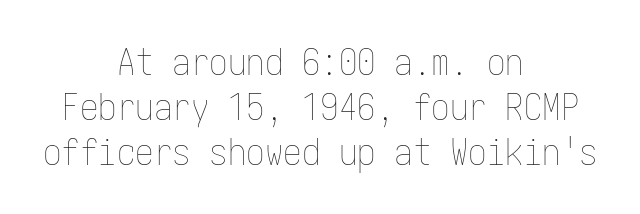
{"italic": "no", "bold": "no", "weight": "thin", "width": "condensed", "stroke_contrast": "low", "x_height": "medium", "underline": "no", "align": "center", "line_spacing_ratio": 1.21, "letter_spacing": "normal", "letter_spacing_em": 0.0, "glyph_px": 37}
